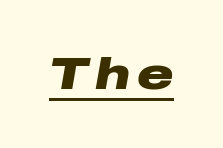
The image shows 45 px heavy, wide type, italic (leaning right); set underlined; low stroke contrast and a medium x-height.
